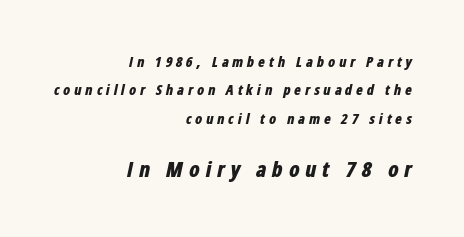
Yep, that's italic — everything's leaning. The designer gave the closing block more size than the opening block. The passage is arranged like a letterhead date or caption credit — flush right. You could only call the tracking loose — the letters float apart.
